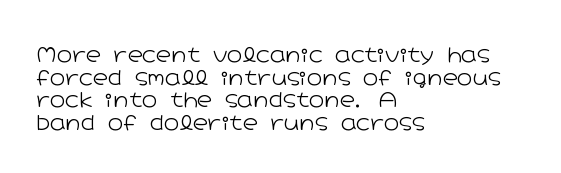
{"italic": "no", "bold": "no", "underline": "no", "align": "left", "line_spacing": "tight", "line_spacing_ratio": 1.08, "letter_spacing": "normal", "letter_spacing_em": 0.0, "glyph_px": 21}
